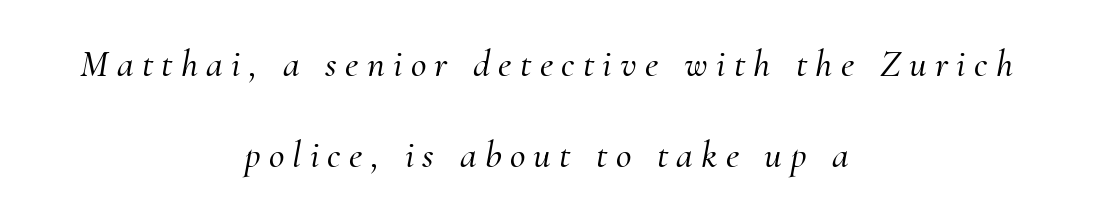
The image shows 38 px serif type, italic (leaning right); set centered, loose line spacing (2.4x), unusually wide letter spacing (+0.22 em), not underlined; medium stroke contrast and a small x-height.
